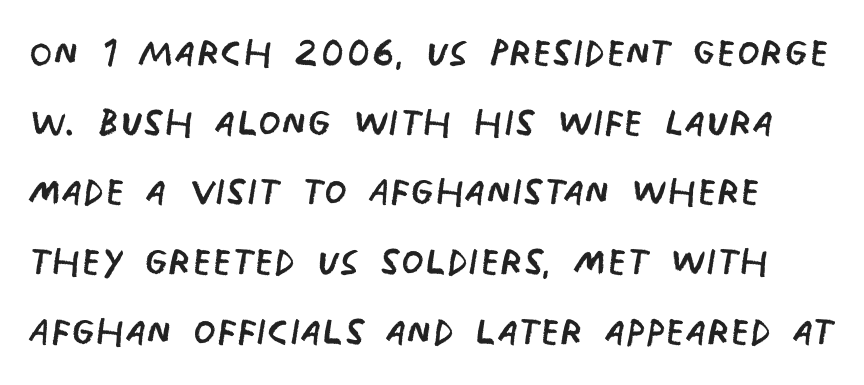
Q: Is the text bold? A: No.
Q: Is the typeface a serif or a sans-serif typeface? A: Sans-serif.
Q: Is the text underlined? A: No.
Q: Is the spacing between letters normal or unusually wide? A: Normal.
Q: Is the spacing between lines tight, normal or loose? A: Normal.
Q: Width (condensed, normal, or wide)? A: Condensed.
Q: Stroke contrast? A: Low.
Q: x-height? A: Large.
Q: Monospaced? A: No.
